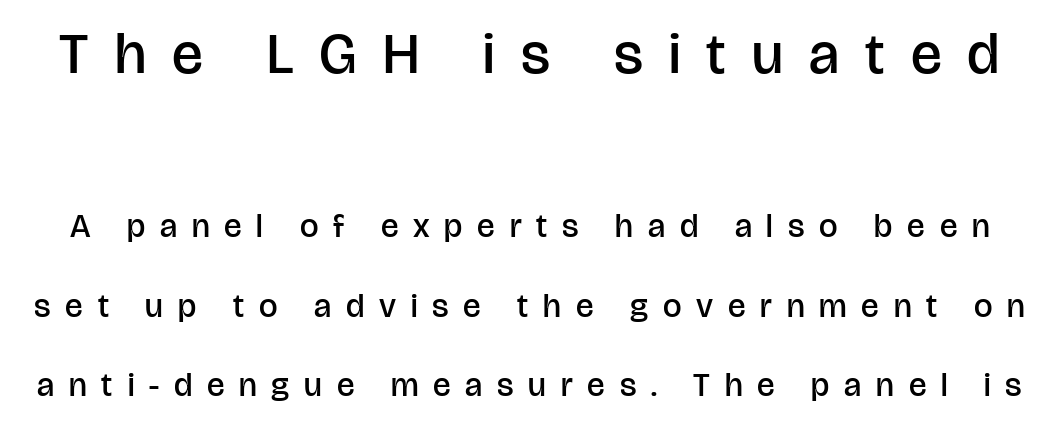
The image shows 58 px semibold sans-serif type, upright; set loose line spacing (2.42x), unusually wide letter spacing (+0.45 em), not underlined; the first (top) block is 1.76x larger; low stroke contrast and a large x-height.
